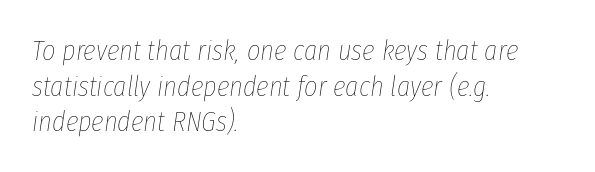
The image shows 29 px thin, condensed type, italic (leaning right); set left-aligned, line spacing 1.23x, normal letter spacing, not underlined; low stroke contrast and a medium x-height.
